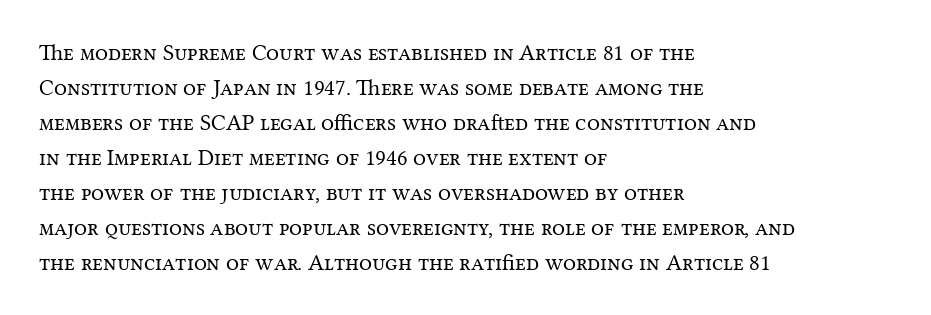
Q: Is the text bold? A: No.
Q: Is the text italic (slanted)? A: No, it is upright.
Q: Is the text underlined? A: No.
Q: How is the paragraph aligned? A: Left-aligned.
Q: Is the spacing between letters normal or unusually wide? A: Normal.
Q: Is the spacing between lines tight, normal or loose? A: Normal.
